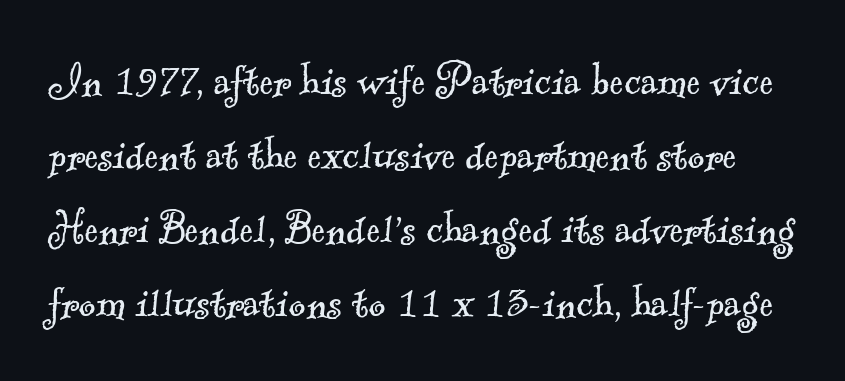
{"serif": "yes", "bold": "no", "weight": "light", "width": "normal", "x_height": "small", "monospaced": "no", "underline": "no", "line_spacing": "normal", "line_spacing_ratio": 1.42, "letter_spacing": "normal", "letter_spacing_em": 0.0, "glyph_px": 52}
